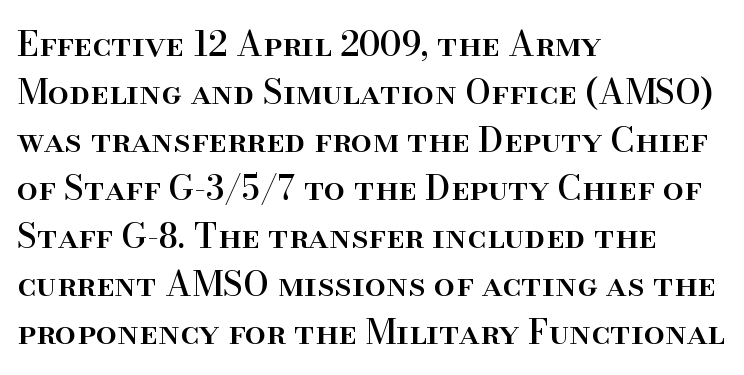
Does the copy run flush right? No — it runs flush left. Ordinary non-slanted type is in use. The string is rendered with underlining switched off. Each new line begins a customary step beneath the previous one.
